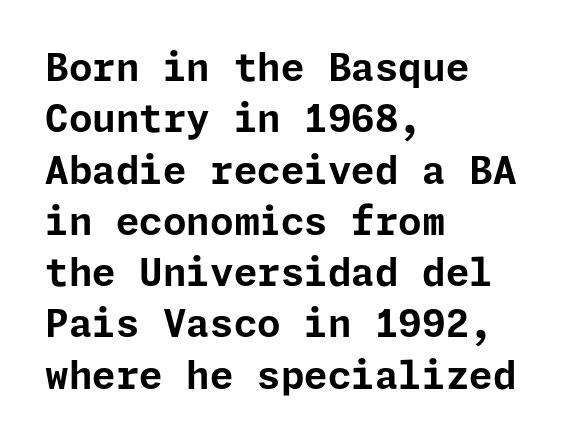
On the weight axis this lands at bold, roughly 700. Glance below the letters and you will spot only blank space. Normally led — the rows are evenly, conventionally spaced. A typesetter would mark this as roman, not italic.
